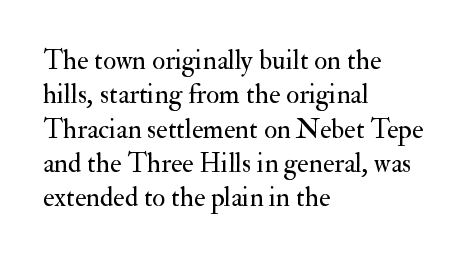
{"italic": "no", "bold": "no", "underline": "no", "align": "left", "line_spacing": "normal", "line_spacing_ratio": 1.27, "letter_spacing": "normal", "letter_spacing_em": 0.0, "glyph_px": 27}
